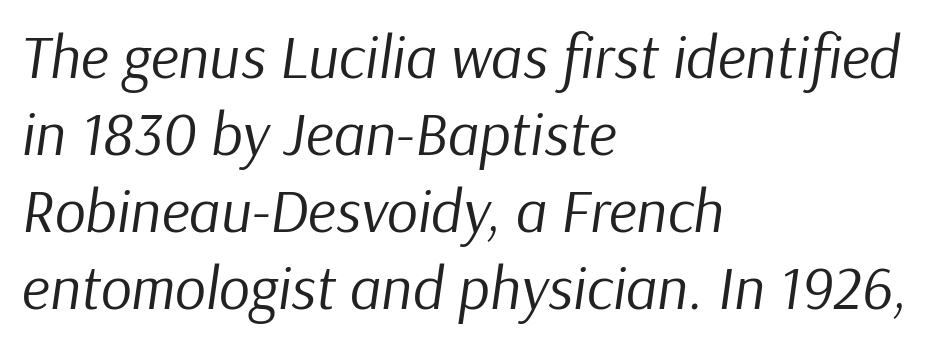
The image shows 61 px regular-weight type, italic (leaning right); set left-aligned, normal line spacing (1.26x), normal letter spacing, not underlined; low stroke contrast and a medium x-height.
